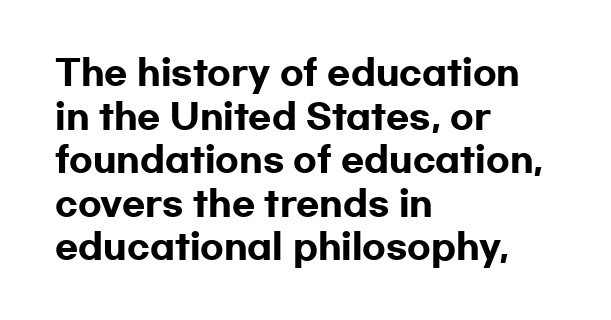
{"serif": "no", "italic": "no", "bold": "yes", "weight": "heavy", "width": "wide", "stroke_contrast": "low", "x_height": "medium", "monospaced": "no", "underline": "no", "align": "left", "line_spacing": "normal", "line_spacing_ratio": 1.28, "letter_spacing": "normal", "letter_spacing_em": 0.0, "glyph_px": 34}
